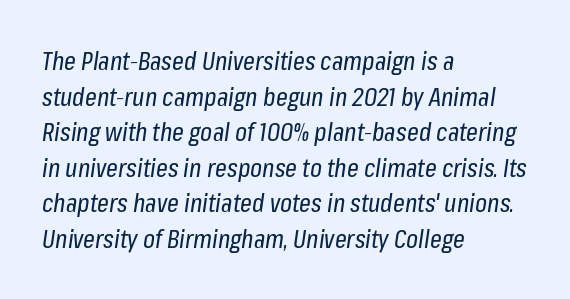
Q: Is the text bold? A: No.
Q: Is the text italic (slanted)? A: Yes, it leans right by about 8 degrees.
Q: Is the text underlined? A: No.
Q: How is the paragraph aligned? A: Left-aligned.
Q: Is the spacing between letters normal or unusually wide? A: Normal.
Q: Is the spacing between lines tight, normal or loose? A: Normal.
